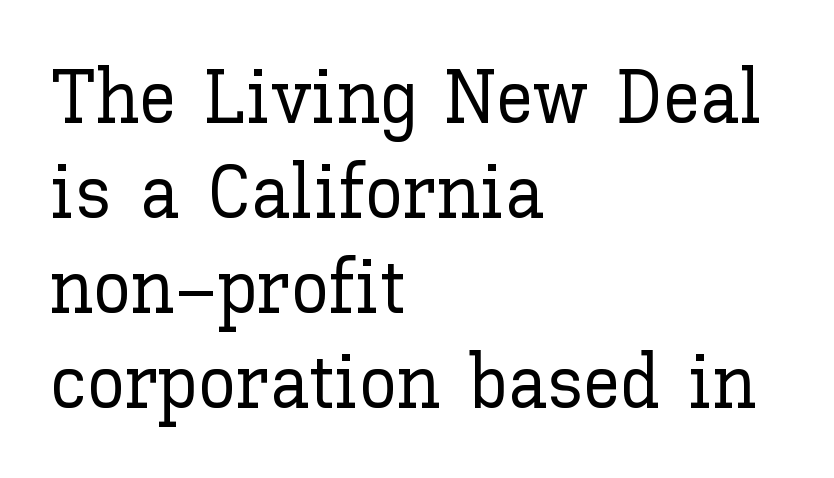
The image shows 76 px text type, upright; set left-aligned, normal line spacing (1.25x), normal letter spacing, not underlined; low stroke contrast and a medium x-height.
